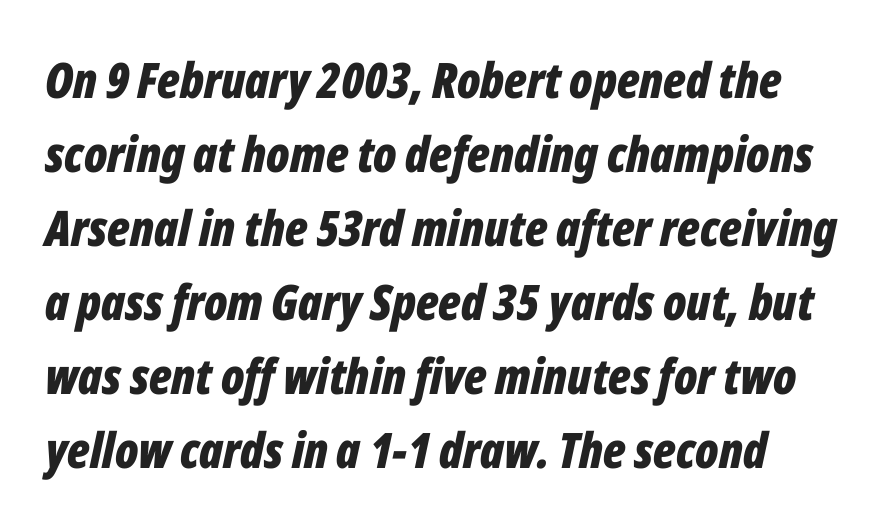
{"italic": "yes", "lean": "right", "slant_degrees": 12, "bold": "yes", "weight": "bold", "width": "condensed", "stroke_contrast": "low", "x_height": "medium", "monospaced": "no", "underline": "no", "line_spacing": "normal", "line_spacing_ratio": 1.51, "letter_spacing": "normal", "letter_spacing_em": 0.0, "glyph_px": 49}
